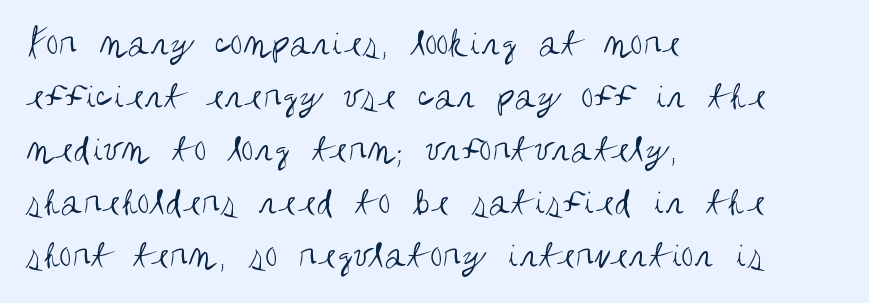
Summary of vertical rhythm: regular, with standard interline spacing. The zone under the glyphs is completely vacant. The passage shown is typed in a proportional face where columns would drift. The passage shown is typeset with a sans-serif family. Weight class: somewhere from thin through regular.
